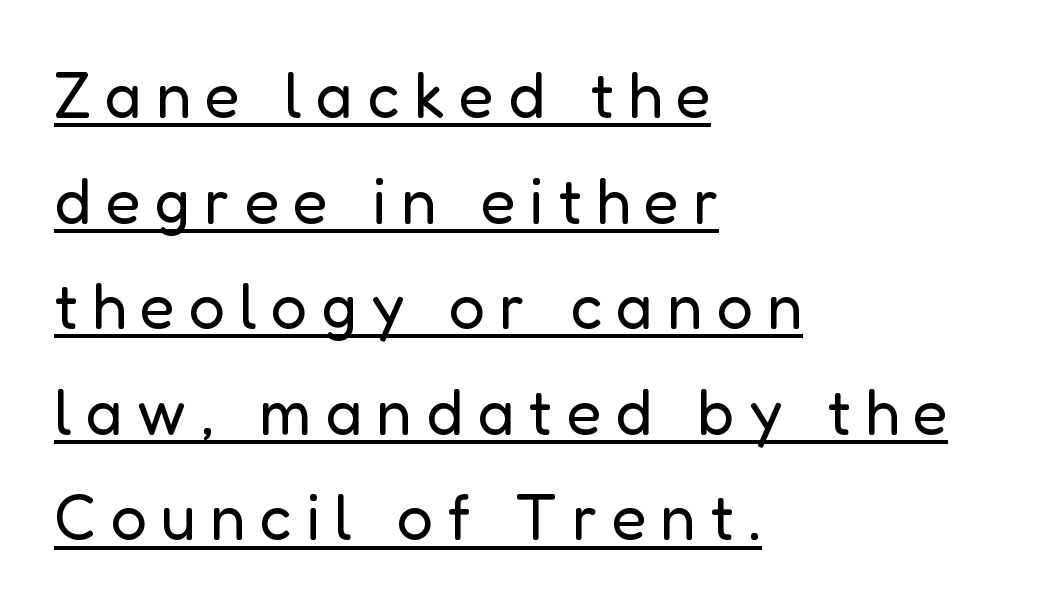
The image shows 64 px regular-weight sans-serif type, upright; set left-aligned, normal line spacing (1.65x), unusually wide letter spacing (+0.22 em), underlined; low stroke contrast and a medium x-height.
